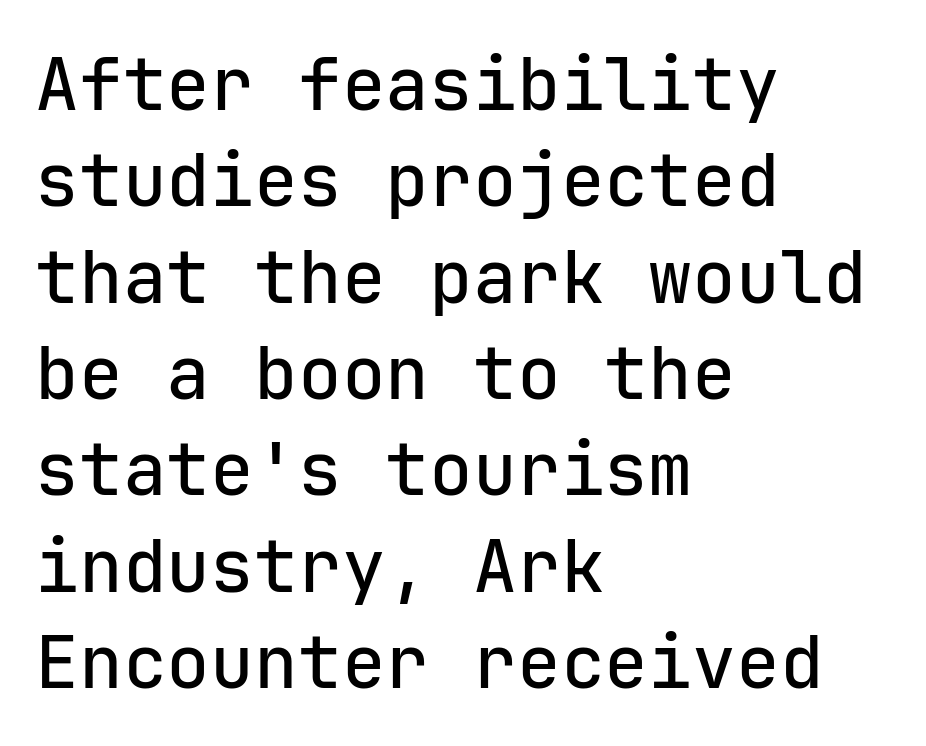
Q: Is the text italic (slanted)? A: No, it is upright.
Q: Is the typeface a serif or a sans-serif typeface? A: Sans-serif.
Q: Is the text underlined? A: No.
Q: How is the paragraph aligned? A: Left-aligned.
Q: Is the spacing between letters normal or unusually wide? A: Normal.
Q: Is the spacing between lines tight, normal or loose? A: Normal.
Q: Width (condensed, normal, or wide)? A: Normal.
Q: Stroke contrast? A: Low.
Q: x-height? A: Medium.
Q: Monospaced? A: Yes.
